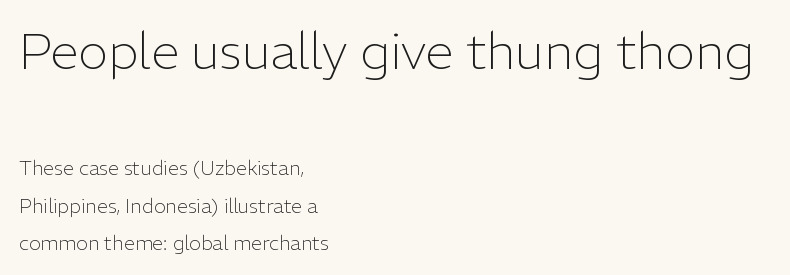
{"serif": "no", "italic": "no", "bold": "no", "weight": "light", "width": "normal", "stroke_contrast": "low", "x_height": "medium", "monospaced": "no", "underline": "no", "align": "left", "line_spacing_ratio": 1.87, "letter_spacing": "normal", "letter_spacing_em": 0.0, "larger_block": "first", "size_ratio": 2.55, "glyph_px": 51}
